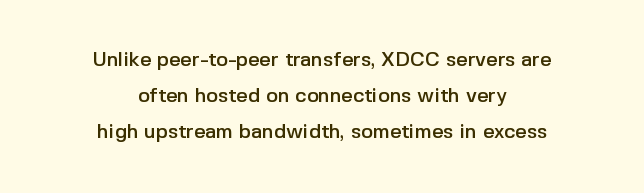
{"italic": "no", "underline": "no", "align": "center", "line_spacing_ratio": 1.8, "letter_spacing": "normal", "letter_spacing_em": 0.0, "glyph_px": 20}
